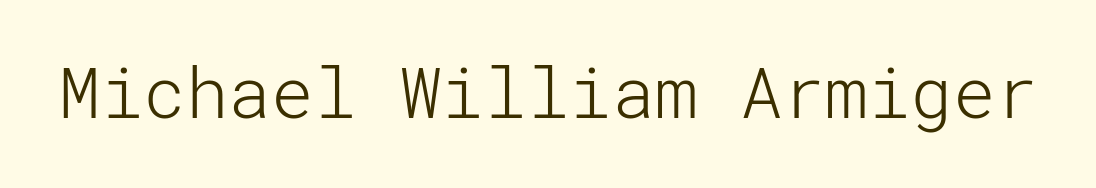
The strip under each line holds only bare page. The letters stand straight up with perfectly vertical stems. Nothing sits at the stroke ends, so this counts as sans-serif. Weight: in the light-to-regular range. Default kerning and tracking; the words read as compact shapes.
